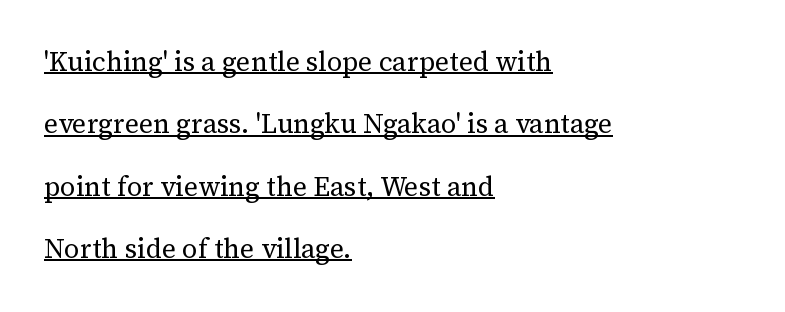
{"italic": "no", "bold": "no", "underline": "yes", "align": "left", "line_spacing": "loose", "line_spacing_ratio": 2.31, "letter_spacing": "normal", "letter_spacing_em": 0.0, "glyph_px": 27}
